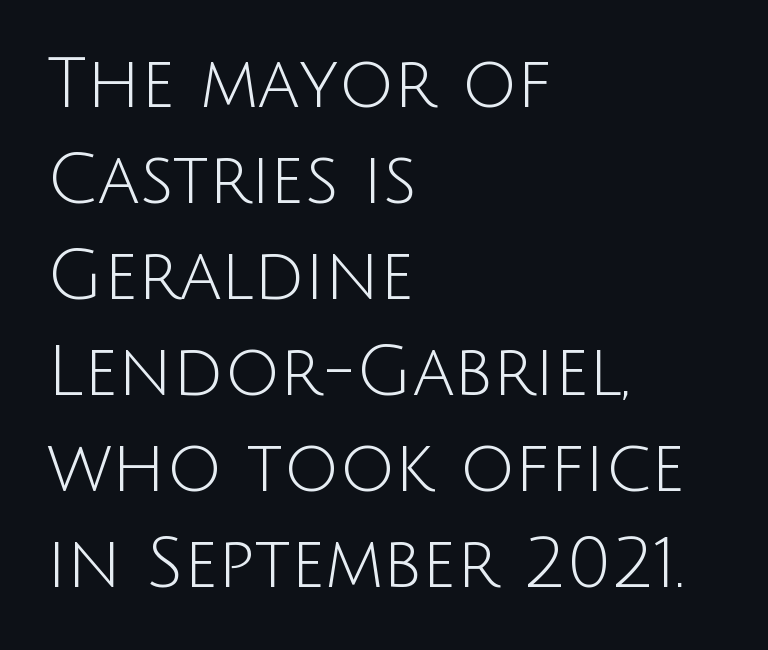
The image shows 69 px light sans-serif type, upright; set left-aligned, normal line spacing (1.39x), normal letter spacing, not underlined; low stroke contrast and a large x-height.
